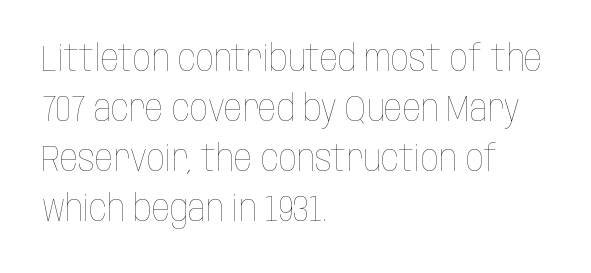
In terms of leading, this rendering sits right in the middle. The letterforms sit shoulder to shoulder at normal distance. On a weight scale, this lands at 450 or below. Posture: vertical.
